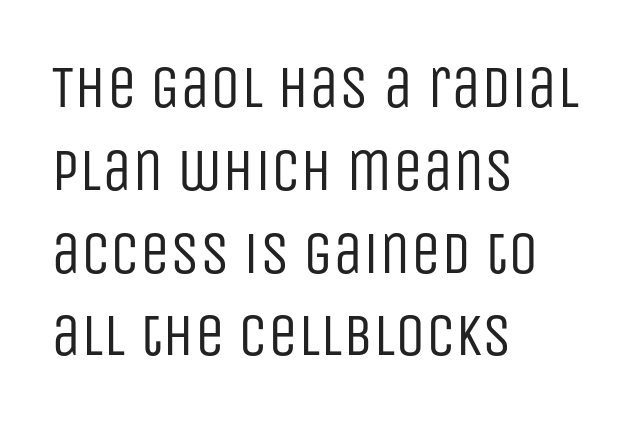
Normally led — the rows are evenly, conventionally spaced. This rendering uses left alignment, leaving the right contour irregular. The area under the type is left untouched. Stroke terminals: plain, sans-serif.
